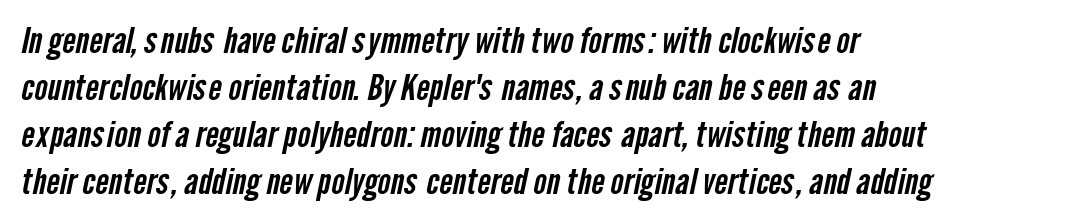
This sample uses plain, unmodified letter spacing. The rendering anchors every line to the left-hand side. Each new line begins a customary step beneath the previous one. Classification — sans serif. Check under the words: just untouched page.
